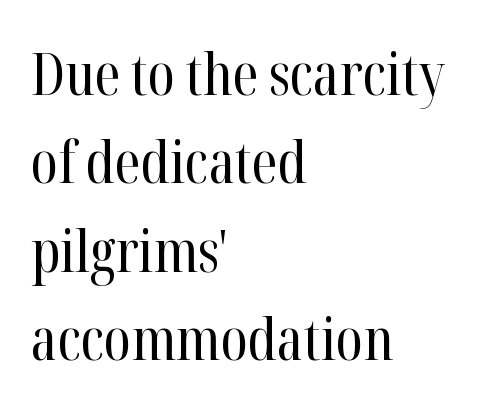
The image shows 59 px regular-weight, condensed serif type, upright; set left-aligned, normal line spacing (1.5x), normal letter spacing, not underlined; high stroke contrast and a medium x-height.
